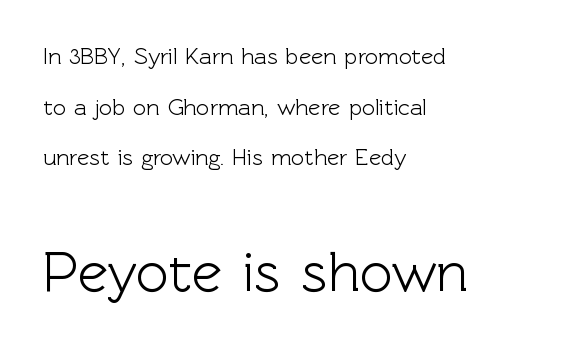
The image shows 57 px sans-serif type, upright; set left-aligned, loose line spacing (2.2x), normal letter spacing, not underlined; the second (bottom) block is 2.48x larger; a medium x-height.
